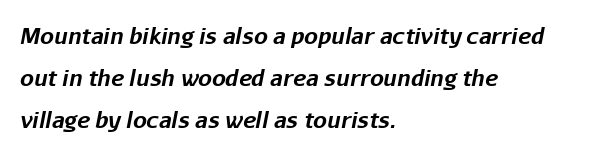
Q: Is the text bold? A: Yes.
Q: Is the text italic (slanted)? A: Yes, it leans right by about 11 degrees.
Q: Is the text underlined? A: No.
Q: How is the paragraph aligned? A: Left-aligned.
Q: Is the spacing between letters normal or unusually wide? A: Normal.
Q: Is the spacing between lines tight, normal or loose? A: Loose.
